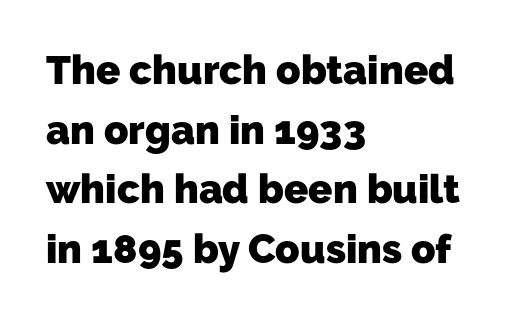
In terms of leading, this rendering sits right in the middle. No feet cap the strokes, marking this as sans-serif type. Heft: maximum for text — a bold. Compared with typical body copy, the letter spacing here is the same.
